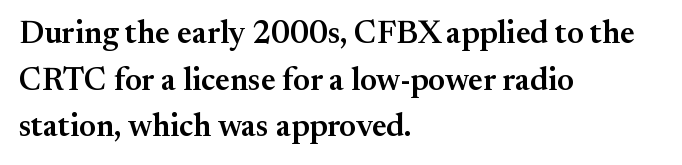
The letters advance in unequal steps, a hallmark of proportional type. The block of text has a typical density, with ordinary space between rows. The lines in this sample share a left origin and differ only in where they stop. The zone under the glyphs is completely vacant. This rendering employs a face with finishing strokes, i.e., a serif.
